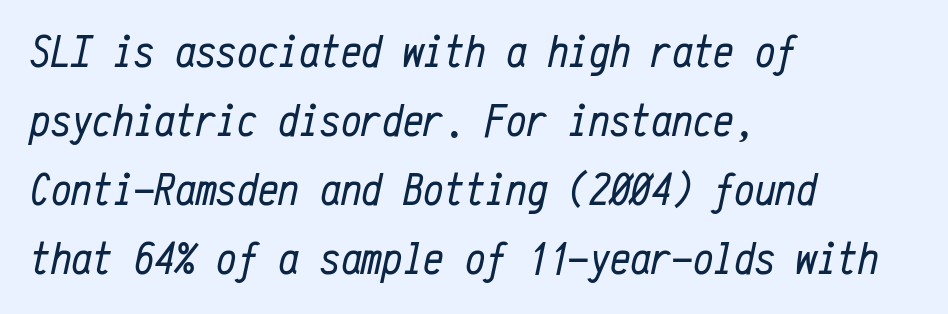
The image shows 46 px regular-weight, condensed type, italic (leaning right), monospaced; set left-aligned, normal line spacing (1.5x), normal letter spacing, not underlined; low stroke contrast and a medium x-height.
